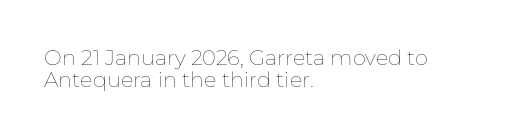
{"italic": "no", "bold": "no", "underline": "no", "align": "left", "line_spacing": "tight", "line_spacing_ratio": 1.03, "letter_spacing": "normal", "letter_spacing_em": 0.0, "glyph_px": 21}
